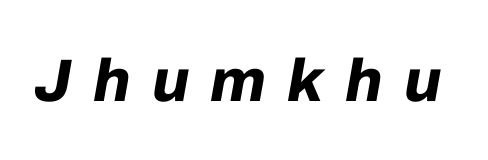
{"italic": "yes", "lean": "right", "slant_degrees": 10, "bold": "yes", "weight": "bold", "width": "normal", "stroke_contrast": "low", "x_height": "medium", "monospaced": "no", "underline": "no", "letter_spacing": "wide", "letter_spacing_em": 0.35, "glyph_px": 60}
